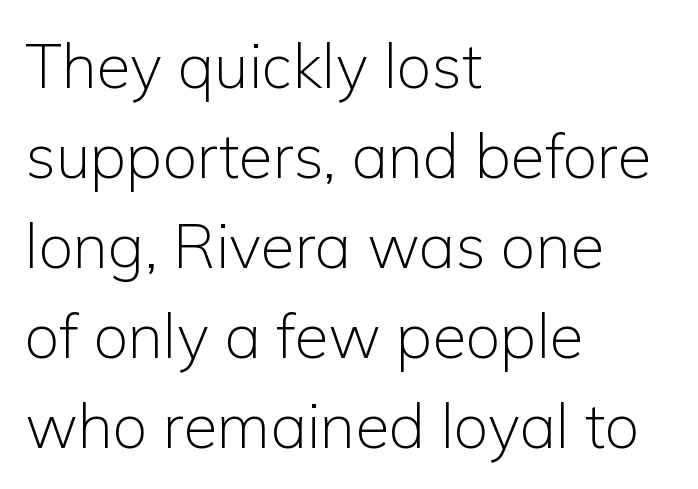
The image shows 62 px light sans-serif type, upright; set left-aligned, normal line spacing (1.45x), normal letter spacing, not underlined; low stroke contrast and a medium x-height.
